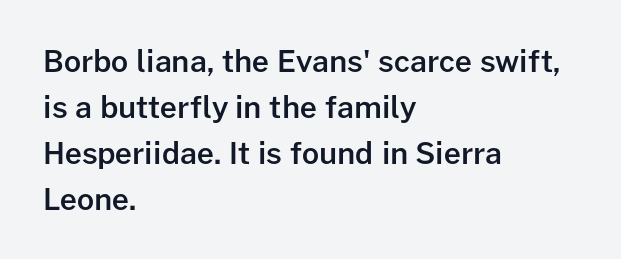
The image shows 30 px semibold sans-serif type, upright; set left-aligned, normal line spacing (1.53x), normal letter spacing, not underlined; low stroke contrast and a medium x-height.
